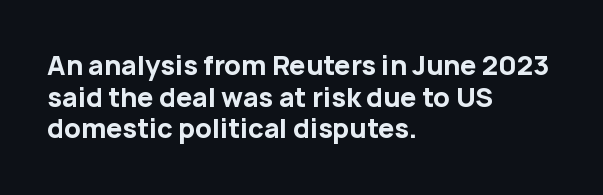
I'd describe the lettering as bold — thick and assertive. Words appear dense and cohesive because spacing is normal. Reading down the block, your eye returns to a fixed left position each line. The lettering holds an erect, upright posture throughout. Descender tails drop into unmarked territory.
